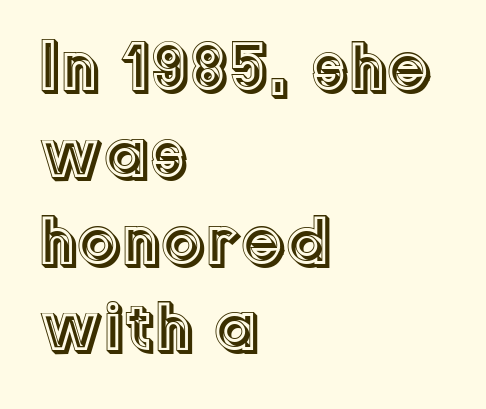
Q: Is the text italic (slanted)? A: No, it is upright.
Q: Is the text underlined? A: No.
Q: How is the paragraph aligned? A: Left-aligned.
Q: Is the spacing between letters normal or unusually wide? A: Normal.
Q: Width (condensed, normal, or wide)? A: Normal.
Q: x-height? A: Medium.
Q: Monospaced? A: No.
